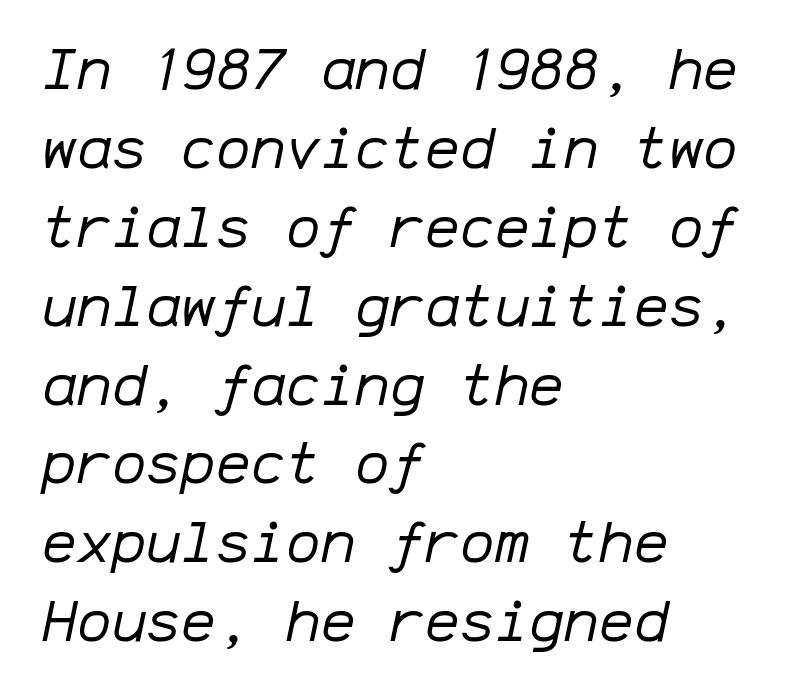
What stands out about the letter spacing? Nothing — it is the standard amount. Italic? Definitely — the glyphs are oblique. This rendering features lettering with no underline. Horizontal alignment here is leftward, the default for most running prose. The designer left line spacing at the default. The characters are drawn with everyday or finer stroke widths.
